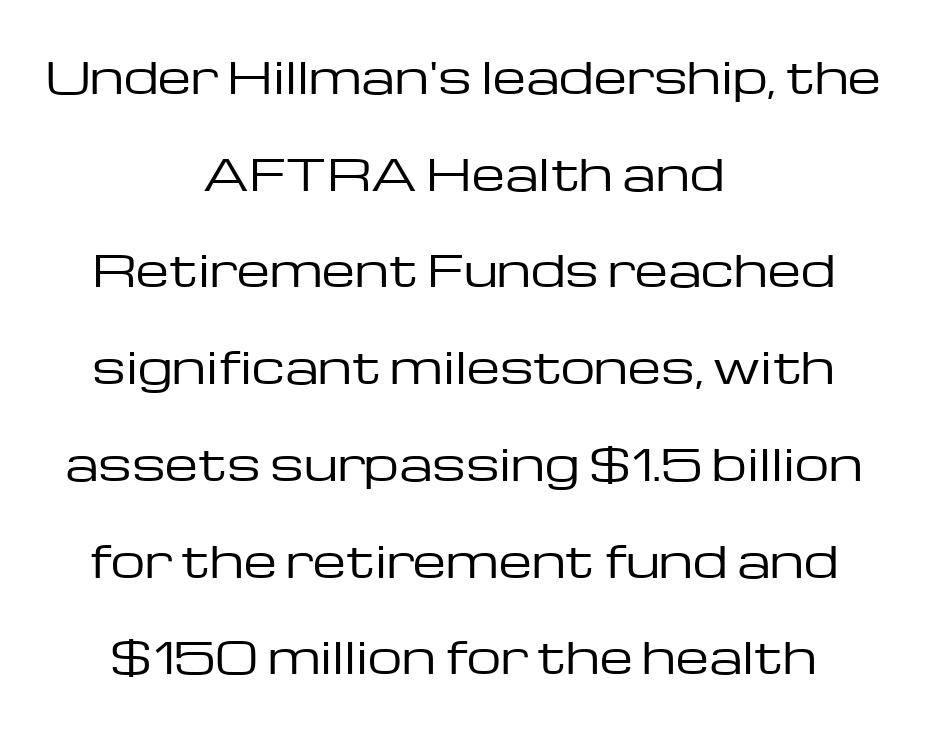
The image shows 43 px regular-weight, wide sans-serif type, upright; set centered, loose line spacing (2.25x), normal letter spacing, not underlined; low stroke contrast and a medium x-height.
